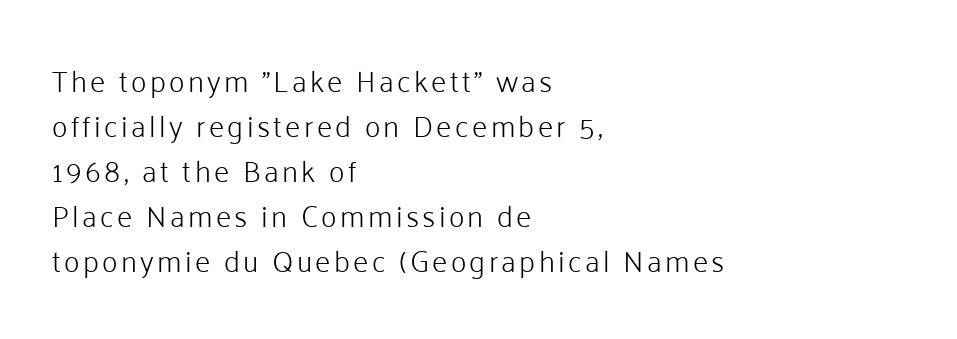
Q: Is the text bold? A: No.
Q: Is the text italic (slanted)? A: No, it is upright.
Q: Is the typeface a serif or a sans-serif typeface? A: Sans-serif.
Q: Is the text underlined? A: No.
Q: How is the paragraph aligned? A: Left-aligned.
Q: Is the spacing between lines tight, normal or loose? A: Normal.
Q: Width (condensed, normal, or wide)? A: Normal.
Q: Stroke contrast? A: Low.
Q: x-height? A: Medium.
Q: Monospaced? A: No.
